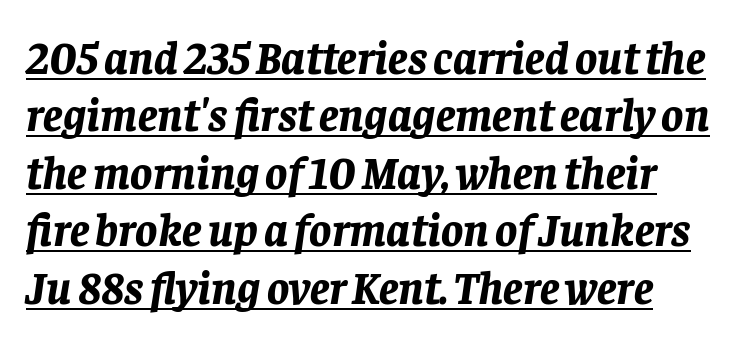
Q: Is the text bold? A: Yes.
Q: Is the text italic (slanted)? A: Yes, it leans right by about 8 degrees.
Q: Is the text underlined? A: Yes.
Q: How is the paragraph aligned? A: Left-aligned.
Q: Is the spacing between letters normal or unusually wide? A: Normal.
Q: Is the spacing between lines tight, normal or loose? A: Normal.
Q: Width (condensed, normal, or wide)? A: Normal.
Q: Stroke contrast? A: Low.
Q: x-height? A: Large.
Q: Monospaced? A: No.
